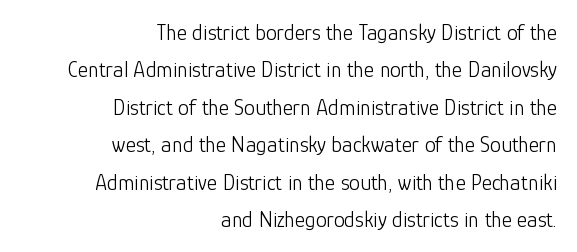
Q: Is the text bold? A: No.
Q: Is the text italic (slanted)? A: No, it is upright.
Q: Is the text underlined? A: No.
Q: How is the paragraph aligned? A: Right-aligned.
Q: Is the spacing between letters normal or unusually wide? A: Normal.
Q: Is the spacing between lines tight, normal or loose? A: Normal.
